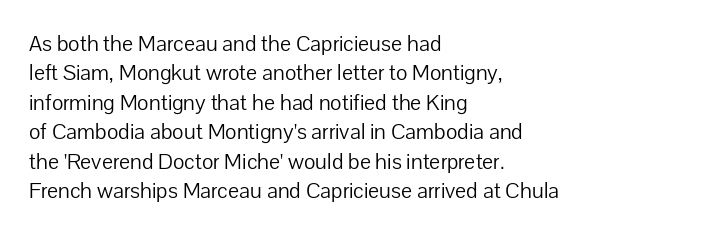
{"italic": "no", "bold": "no", "underline": "no", "align": "left", "line_spacing": "normal", "line_spacing_ratio": 1.34, "letter_spacing": "normal", "letter_spacing_em": 0.0, "glyph_px": 22}
